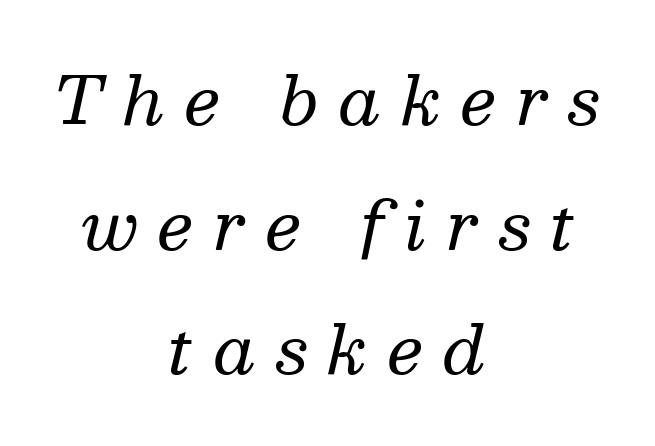
The font's italic variant was chosen for this text. Underline: absent. This is not heavy type; no bold has been used. The horizontal fit of the characters is loose and conspicuously gappy. Note the varied advance widths — an 'i' is clearly narrower than an 'm'.
